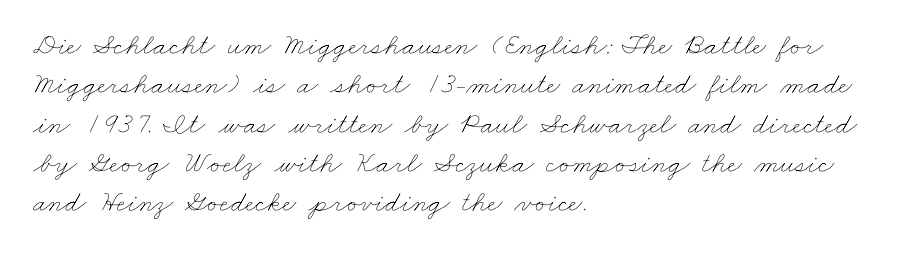
The setting favours the left margin, as ordinary paragraphs usually do. Nothing unusual about the tracking: characters are spaced as the font intends. Is the stroke heavy? The answer is a plain regular-or-lighter. Descender tails drop into unmarked territory. Leading matches the norm, producing a regular column. The letters advance in unequal steps, a hallmark of proportional type.
